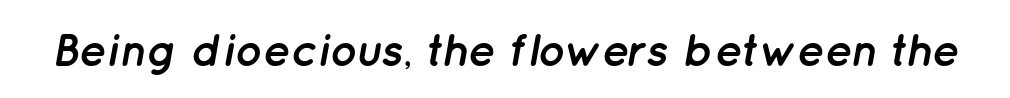
{"italic": "yes", "lean": "right", "slant_degrees": 12, "bold": "yes", "weight": "semibold", "width": "normal", "stroke_contrast": "low", "x_height": "medium", "monospaced": "no", "underline": "no", "letter_spacing": "normal", "letter_spacing_em": 0.0, "glyph_px": 46}
